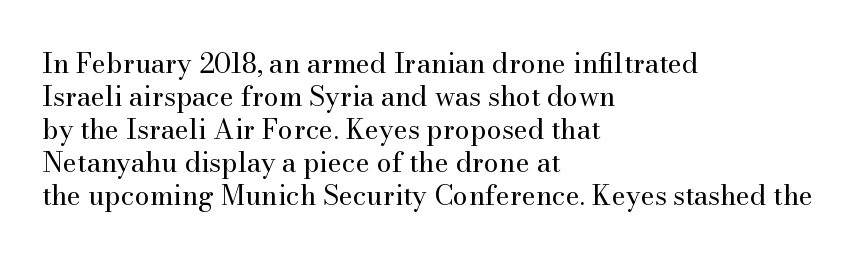
Q: Is the text bold? A: No.
Q: Is the text italic (slanted)? A: No, it is upright.
Q: Is the text underlined? A: No.
Q: How is the paragraph aligned? A: Left-aligned.
Q: Is the spacing between letters normal or unusually wide? A: Normal.
